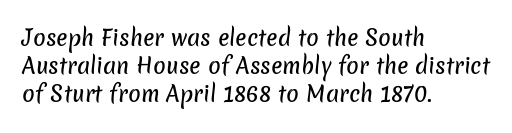
{"underline": "no", "align": "left", "line_spacing": "normal", "line_spacing_ratio": 1.34, "letter_spacing": "normal", "letter_spacing_em": 0.0, "glyph_px": 21}
